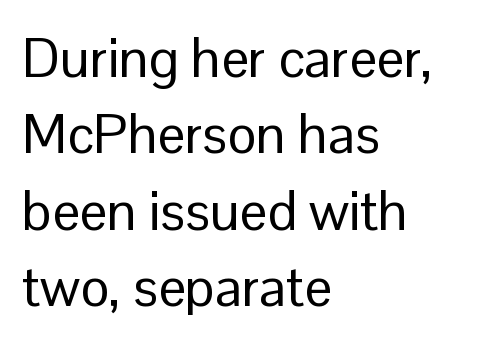
Q: Is the text bold? A: No.
Q: Is the text italic (slanted)? A: No, it is upright.
Q: Is the typeface a serif or a sans-serif typeface? A: Sans-serif.
Q: Is the text underlined? A: No.
Q: How is the paragraph aligned? A: Left-aligned.
Q: Is the spacing between letters normal or unusually wide? A: Normal.
Q: Is the spacing between lines tight, normal or loose? A: Normal.
Q: Width (condensed, normal, or wide)? A: Normal.
Q: Stroke contrast? A: Low.
Q: x-height? A: Medium.
Q: Monospaced? A: No.
